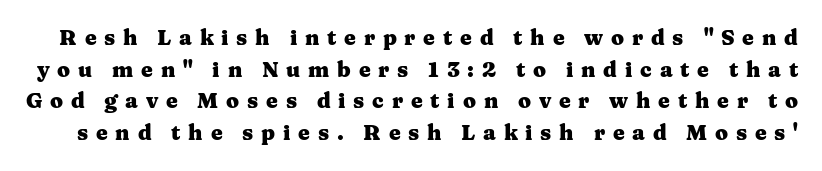
The image shows 21 px bold type, upright; set normal line spacing (1.51x), unusually wide letter spacing (+0.37 em), not underlined.
